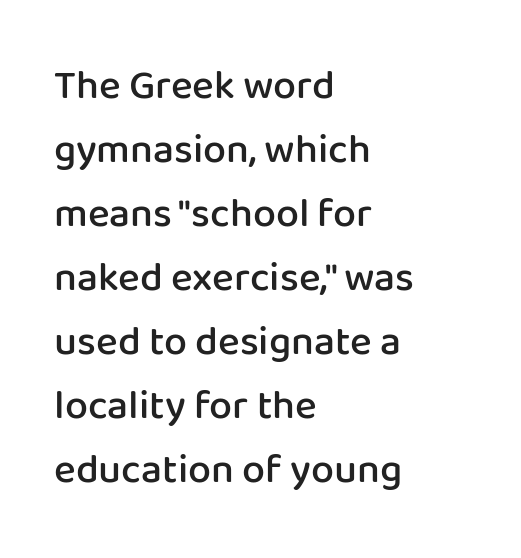
The image shows 41 px semibold sans-serif type, upright; set left-aligned, normal line spacing (1.56x), normal letter spacing, not underlined; low stroke contrast and a medium x-height.
